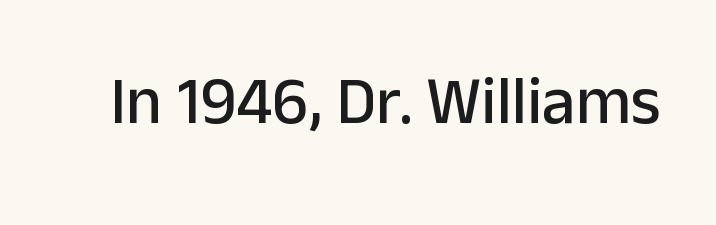
Each letter's strokes conclude bluntly, with no projecting serifs. Note the varied advance widths — an 'i' is clearly narrower than an 'm'. The rendering keeps characters at their native spacing. The space beneath each line is pristine and unruled.
